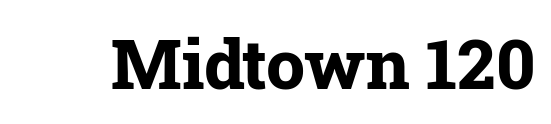
The image shows 69 px bold serif type, upright; set normal letter spacing, not underlined; low stroke contrast and a medium x-height.
